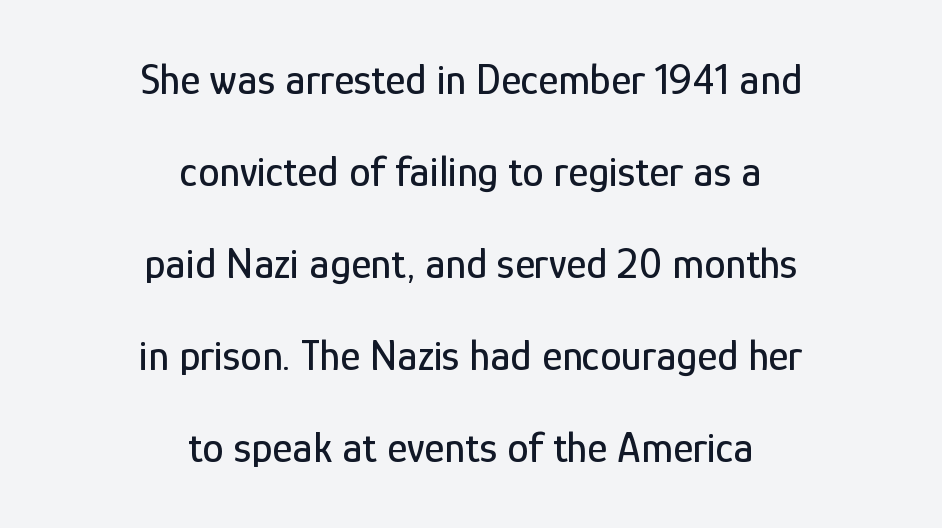
The image shows 43 px condensed sans-serif type, upright; set centered, loose line spacing (2.14x), normal letter spacing, not underlined; low stroke contrast and a medium x-height.
